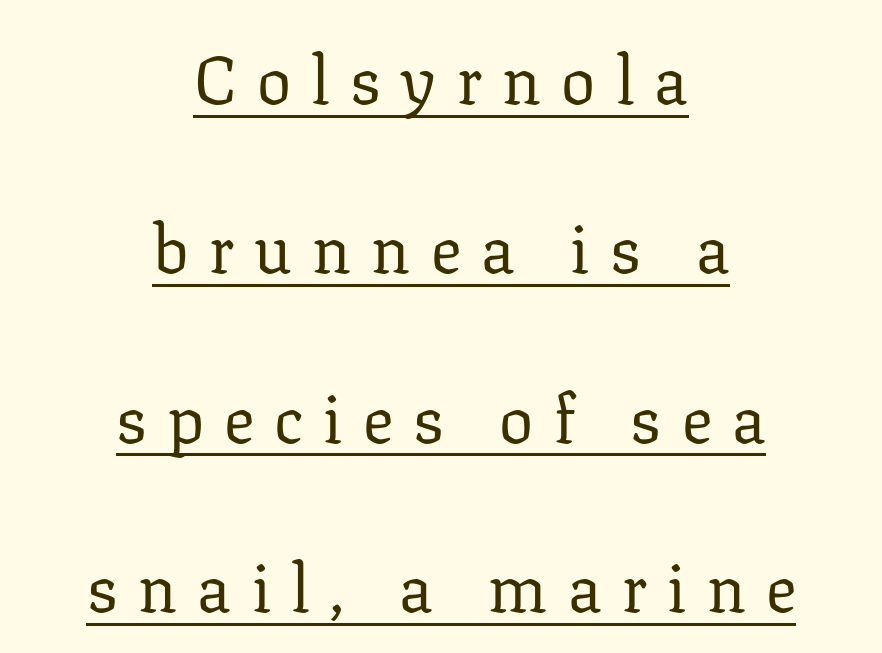
{"serif": "yes", "italic": "no", "bold": "no", "weight": "regular", "width": "normal", "stroke_contrast": "low", "x_height": "medium", "monospaced": "no", "underline": "yes", "align": "center", "line_spacing": "loose", "line_spacing_ratio": 2.49, "letter_spacing": "wide", "letter_spacing_em": 0.3, "glyph_px": 68}
